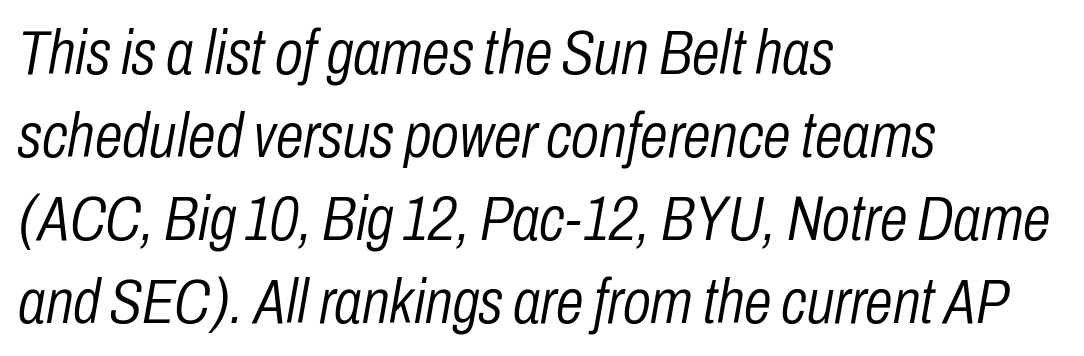
{"italic": "yes", "lean": "right", "slant_degrees": 10, "bold": "no", "weight": "light", "width": "condensed", "stroke_contrast": "low", "x_height": "medium", "monospaced": "no", "underline": "no", "align": "left", "line_spacing": "normal", "line_spacing_ratio": 1.32, "letter_spacing": "normal", "letter_spacing_em": 0.0, "glyph_px": 63}
